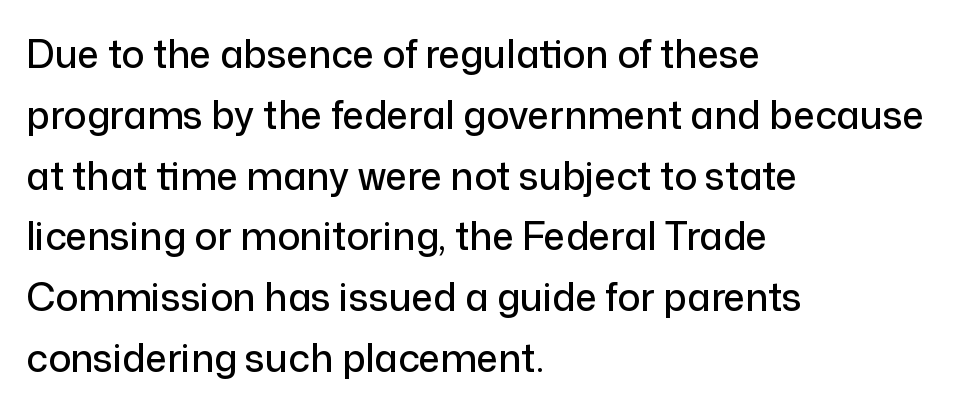
The image shows 38 px sans-serif type, upright; set left-aligned, normal line spacing (1.6x), normal letter spacing, not underlined; low stroke contrast and a medium x-height.
